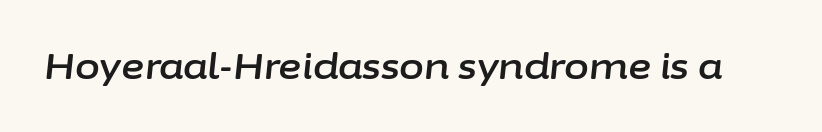
The image shows 36 px text type, italic (leaning right); set normal letter spacing, not underlined; low stroke contrast and a medium x-height.
